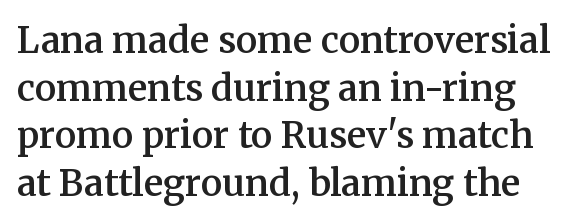
Note the varied advance widths — an 'i' is clearly narrower than an 'm'. Yep, those are serifs on the letters. Moderately thickened strokes mark this as semibold type. Tall strokes in this sample are plumb rather than angled. Summary of vertical rhythm: regular, with standard interline spacing. A bare baseline throughout the passage.
